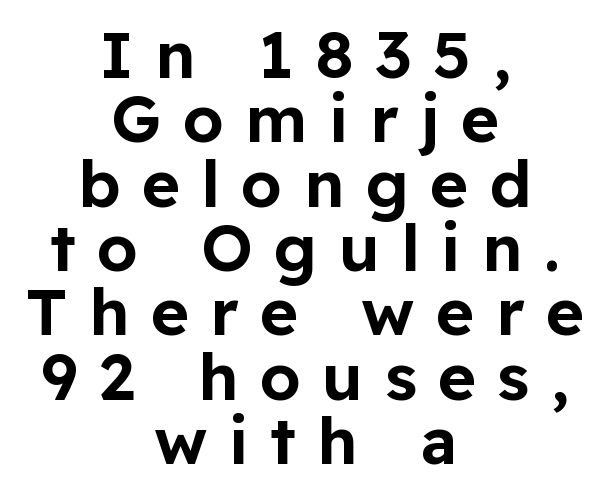
Q: Is the text italic (slanted)? A: No, it is upright.
Q: Is the typeface a serif or a sans-serif typeface? A: Sans-serif.
Q: Is the text underlined? A: No.
Q: How is the paragraph aligned? A: Centered.
Q: Is the spacing between letters normal or unusually wide? A: Unusually wide.
Q: Is the spacing between lines tight, normal or loose? A: Tight.
Q: Width (condensed, normal, or wide)? A: Normal.
Q: Stroke contrast? A: Low.
Q: x-height? A: Medium.
Q: Monospaced? A: No.
